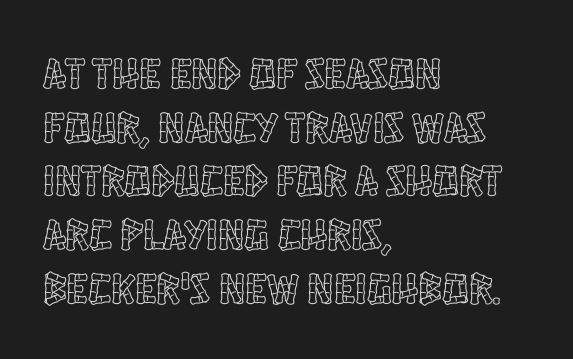
Layout note: lines flush left. You can tell it's not italic because the verticals are truly vertical. Rule under the text: the space is simply empty. Spacing between characters is what you'd get straight out of the box. This sample has the flowing, uneven cadence of proportional lettering.
